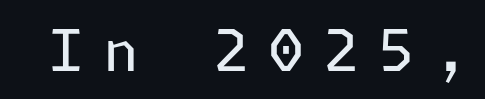
{"serif": "no", "italic": "no", "bold": "no", "weight": "regular", "width": "normal", "stroke_contrast": "low", "x_height": "medium", "underline": "no", "letter_spacing": "wide", "letter_spacing_em": 0.33, "glyph_px": 58}
